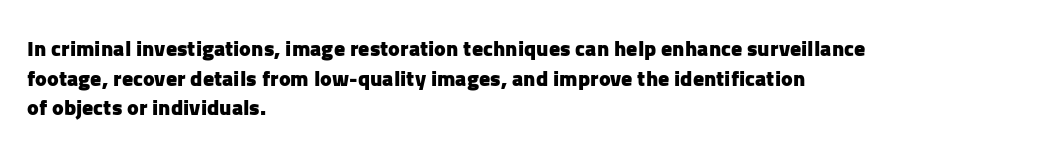
{"italic": "no", "bold": "yes", "underline": "no", "align": "left", "line_spacing": "normal", "line_spacing_ratio": 1.35, "letter_spacing": "normal", "letter_spacing_em": 0.0, "glyph_px": 22}
